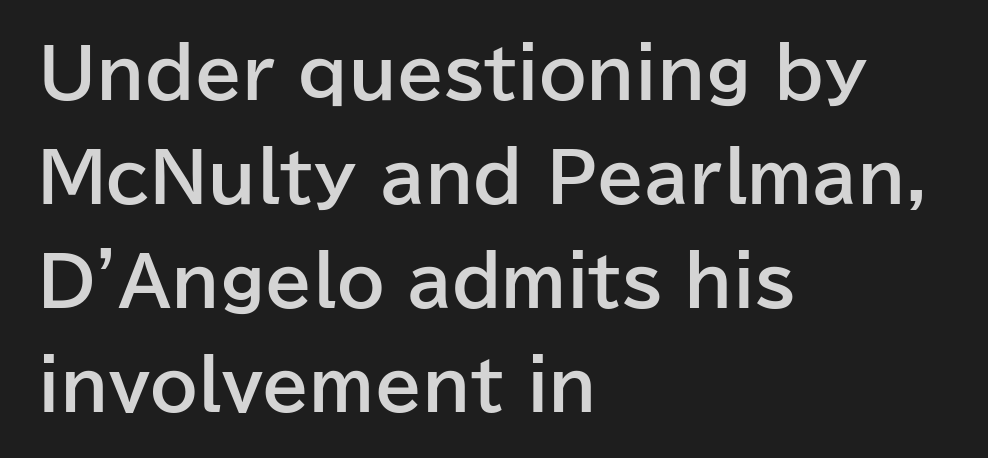
{"serif": "no", "italic": "no", "bold": "yes", "weight": "bold", "width": "normal", "stroke_contrast": "low", "x_height": "medium", "monospaced": "no", "underline": "no", "align": "left", "line_spacing": "normal", "line_spacing_ratio": 1.53, "letter_spacing": "normal", "letter_spacing_em": 0.0, "glyph_px": 68}
